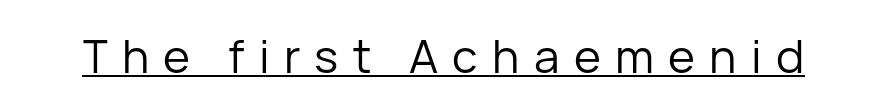
The image shows 46 px regular-weight sans-serif type, upright; set unusually wide letter spacing (+0.31 em), underlined; low stroke contrast and a medium x-height.
